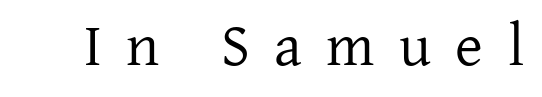
The letters carry serifs — small finishing strokes at the ends of their stems. Rule under the text: the space is simply empty. What stands out about the letter spacing? Its width — letters are far apart. Think standard paragraph weight, or any step lighter than that. The lettering stays uniformly vertical, giving the passage a roman look. You could not count columns in this text — the font is proportionally spaced.
